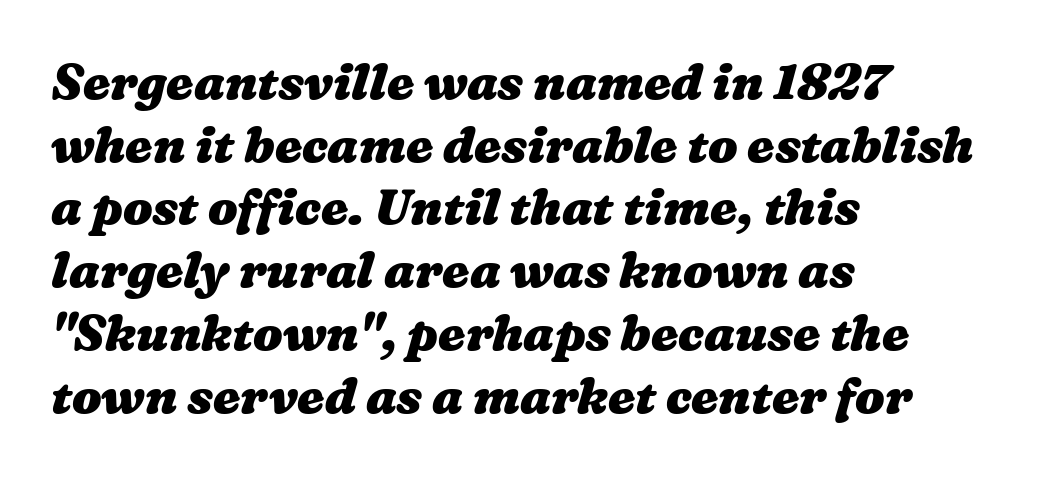
{"bold": "yes", "weight": "heavy", "width": "wide", "stroke_contrast": "medium", "x_height": "medium", "monospaced": "no", "underline": "no", "align": "left", "line_spacing": "normal", "line_spacing_ratio": 1.28, "letter_spacing": "normal", "letter_spacing_em": 0.0, "glyph_px": 49}
